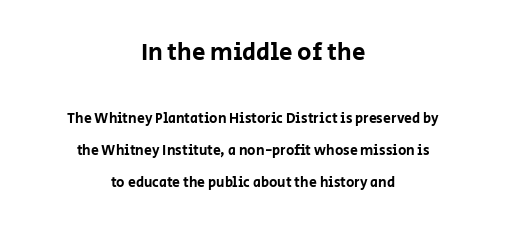
The image shows 24 px text type, upright; set centered, loose line spacing (2.26x), normal letter spacing, not underlined; the first (top) block is 1.71x larger.
